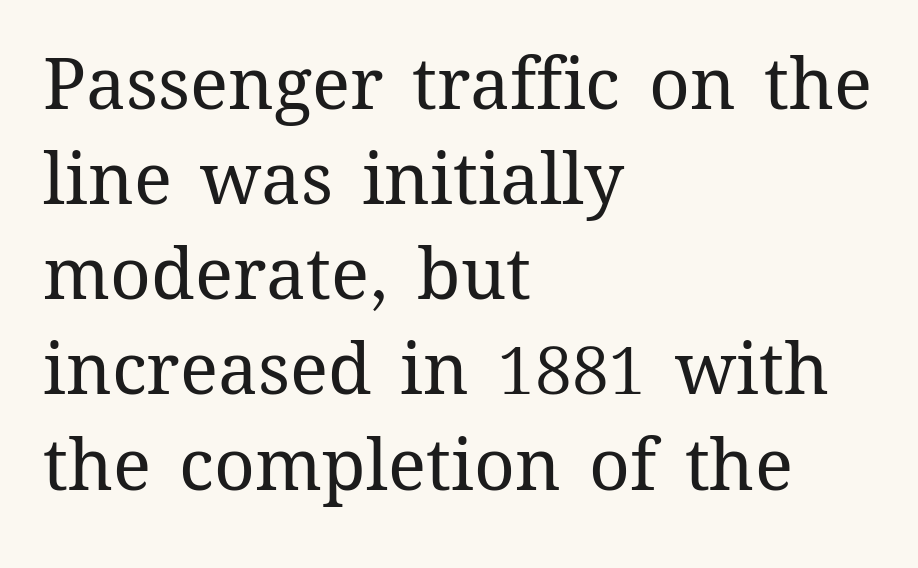
The image shows 71 px regular-weight type, upright; set left-aligned, normal line spacing (1.34x), normal letter spacing, not underlined; medium stroke contrast and a medium x-height.
